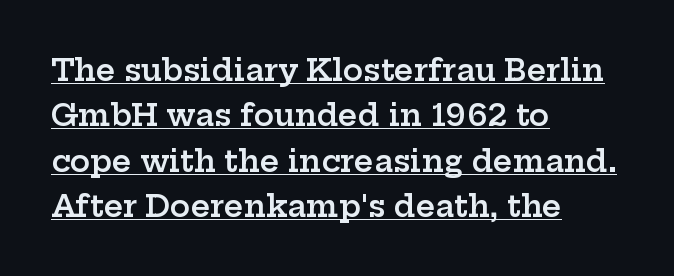
The image shows 30 px semibold, wide serif type, upright; set left-aligned, normal line spacing (1.51x), normal letter spacing, underlined; low stroke contrast and a medium x-height.
